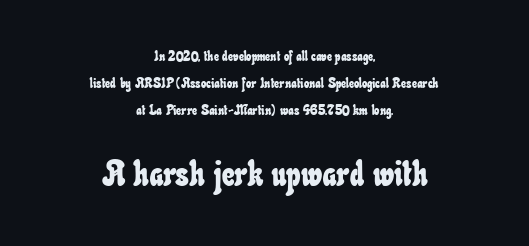
{"width": "condensed", "stroke_contrast": "low", "x_height": "small", "monospaced": "no", "underline": "no", "align": "center", "line_spacing": "loose", "line_spacing_ratio": 1.93, "letter_spacing": "normal", "letter_spacing_em": 0.0, "larger_block": "second", "size_ratio": 2.5, "glyph_px": 35}
